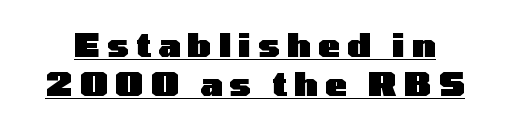
{"serif": "no", "italic": "no", "bold": "yes", "weight": "heavy", "width": "wide", "stroke_contrast": "low", "x_height": "medium", "monospaced": "no", "underline": "yes", "line_spacing_ratio": 1.17, "letter_spacing": "wide", "letter_spacing_em": 0.22, "glyph_px": 33}
